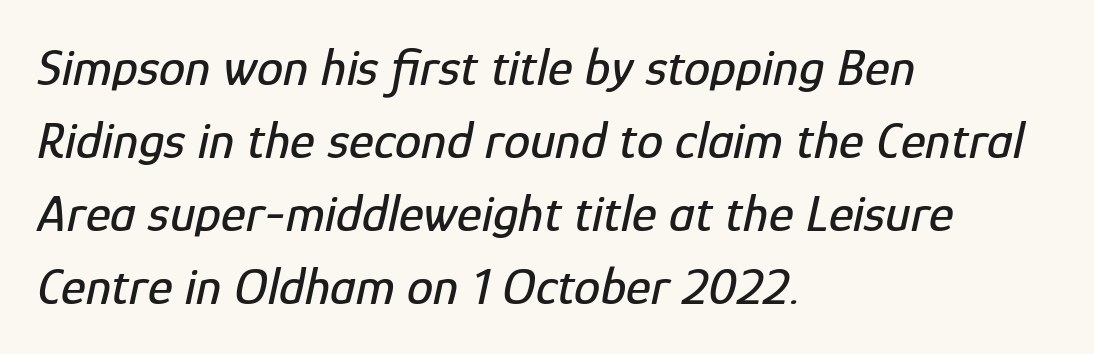
{"italic": "yes", "lean": "right", "slant_degrees": 12, "width": "condensed", "stroke_contrast": "low", "x_height": "medium", "monospaced": "no", "underline": "no", "align": "left", "line_spacing": "normal", "line_spacing_ratio": 1.38, "letter_spacing": "normal", "letter_spacing_em": 0.0, "glyph_px": 53}
